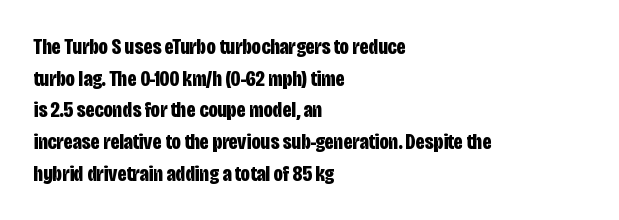
Q: Is the text bold? A: Yes.
Q: Is the text italic (slanted)? A: No, it is upright.
Q: Is the text underlined? A: No.
Q: How is the paragraph aligned? A: Left-aligned.
Q: Is the spacing between letters normal or unusually wide? A: Normal.
Q: Is the spacing between lines tight, normal or loose? A: Normal.
